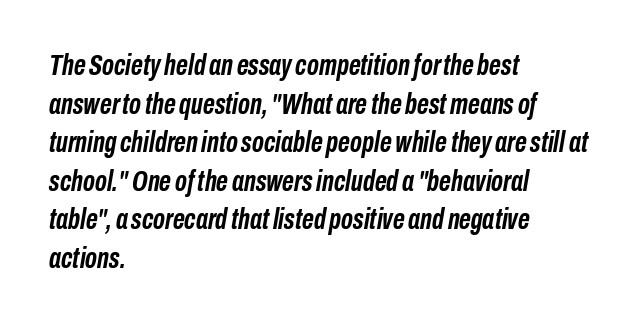
Inter-character spacing is left at the font's built-in metrics. Do the characters align in a grid? No, the font is proportional. Characters are canted at an angle relative to the baseline's perpendicular. The typesetting leans heavy: a genuine bold.
